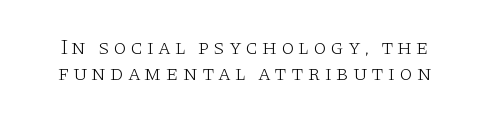
The strokes are not fattened; the text isn't bold. Posture: straight, roman, zero tilt. A clean baseline with only descenders dipping below it. Whoever set this chose a conventional vertical rhythm.
